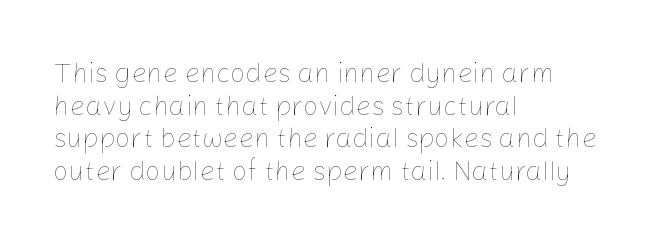
The image shows 27 px text type, upright; set left-aligned, line spacing 1.21x, normal letter spacing, not underlined.
